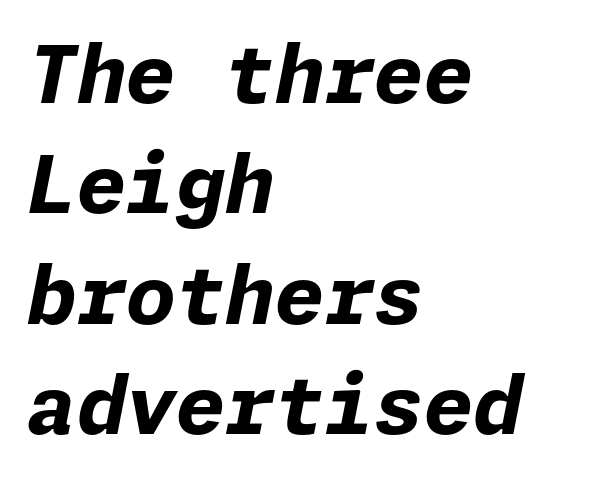
{"italic": "yes", "lean": "right", "slant_degrees": 11, "bold": "yes", "weight": "bold", "width": "normal", "stroke_contrast": "low", "x_height": "medium", "underline": "no", "align": "left", "line_spacing": "normal", "line_spacing_ratio": 1.38, "letter_spacing": "normal", "letter_spacing_em": 0.0, "glyph_px": 80}
